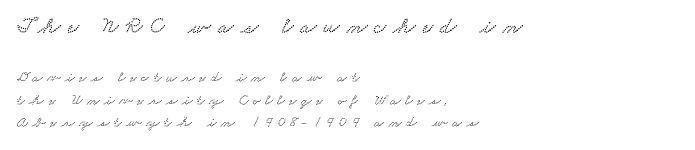
Q: Is the text underlined? A: No.
Q: How is the paragraph aligned? A: Left-aligned.
Q: Is the spacing between letters normal or unusually wide? A: Unusually wide.
Q: Is the spacing between lines tight, normal or loose? A: Normal.
Q: Which block of text is set in a larger size, the first (top) or the second (bottom)? A: The first (top) one.
